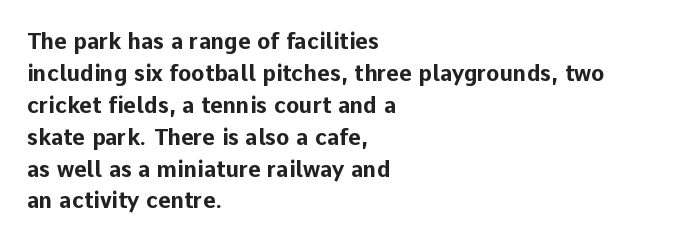
The image shows 22 px bold type, upright; set left-aligned, normal line spacing (1.45x), normal letter spacing, not underlined.
